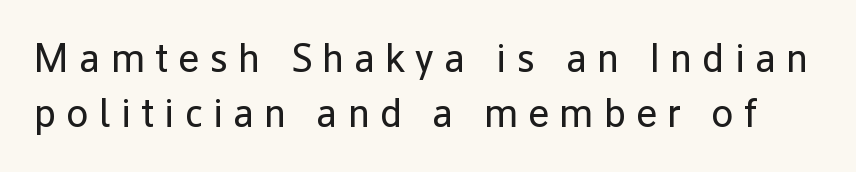
The image shows 40 px regular-weight sans-serif type, upright; set normal line spacing (1.38x), unusually wide letter spacing (+0.26 em), not underlined; low stroke contrast and a medium x-height.
